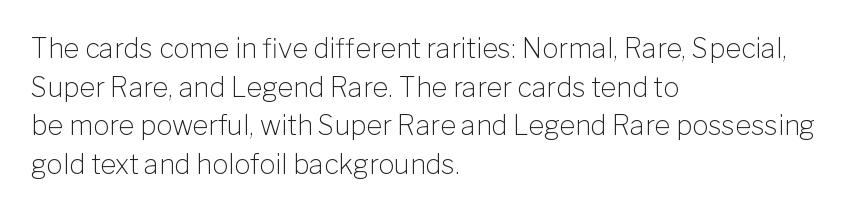
Q: Is the text bold? A: No.
Q: Is the text italic (slanted)? A: No, it is upright.
Q: Is the text underlined? A: No.
Q: How is the paragraph aligned? A: Left-aligned.
Q: Is the spacing between letters normal or unusually wide? A: Normal.
Q: Is the spacing between lines tight, normal or loose? A: Normal.
